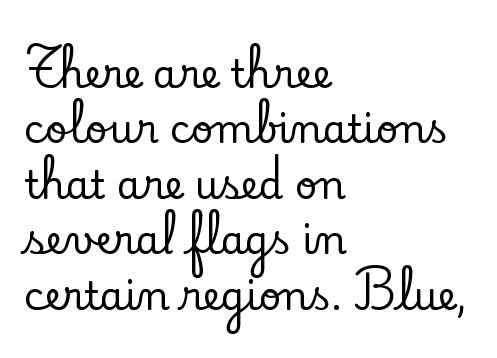
The image shows 39 px serif type, upright; set left-aligned, normal line spacing (1.42x), normal letter spacing, not underlined; low stroke contrast and a small x-height.
